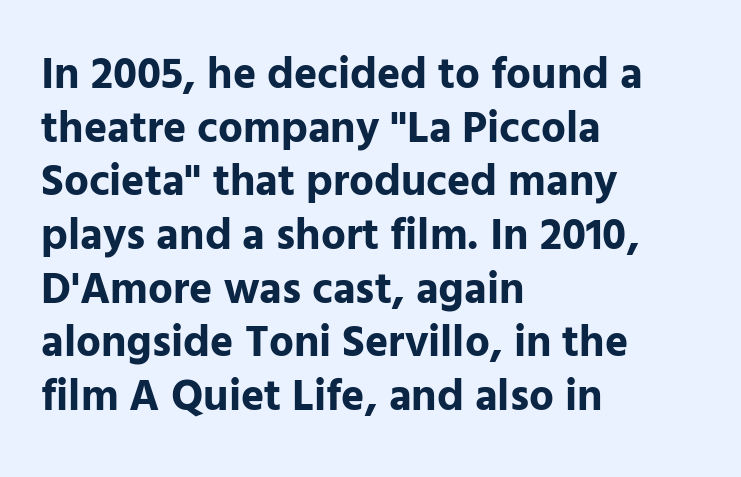
The lettering stays uniformly vertical, giving the passage a roman look. Varying glyph widths throughout — classic text-font behaviour. The compositor pushed each line to the left boundary. To sum up the face: it is a sans, with no serifs.
